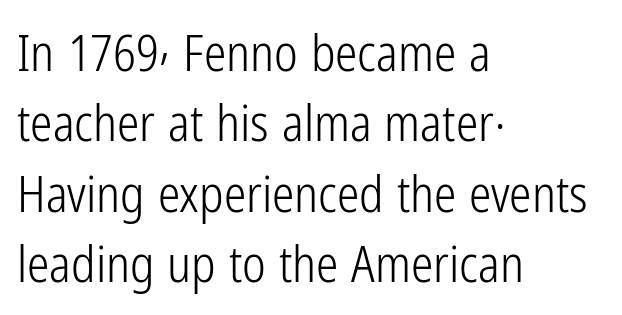
{"serif": "no", "italic": "no", "bold": "no", "weight": "light", "width": "condensed", "stroke_contrast": "low", "x_height": "medium", "monospaced": "no", "underline": "no", "align": "left", "line_spacing": "normal", "line_spacing_ratio": 1.41, "letter_spacing": "normal", "letter_spacing_em": 0.0, "glyph_px": 50}
